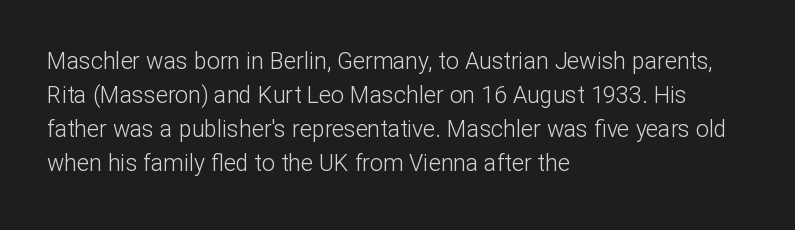
The type sits square on the baseline with zero lean. Stem width sits at or under what a default text font uses. Horizontally, the lines are justified to the leading edge only. This sample keeps an unexceptional amount of space between lines. The space beneath each line is pristine and unruled. There is no visible air inserted between adjacent glyphs.
